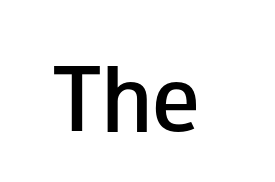
The image shows 80 px semibold, wide sans-serif type, upright; set normal letter spacing, not underlined; low stroke contrast and a small x-height.
